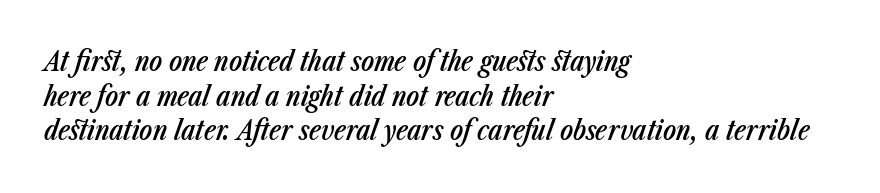
Every letter is mildly thick-stroked: semibold rather than bold. Caption: multi-line text, flush left, ragged right. Interline gaps are of average width in this sample. These lines keep a tight, regular rhythm from letter to letter. The strip under each line holds only bare page.
